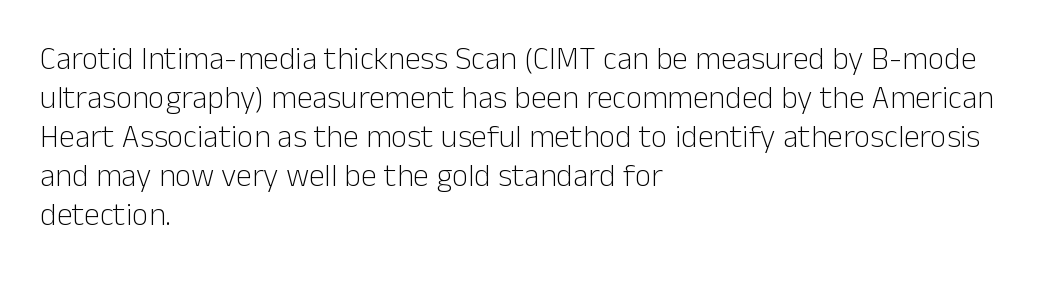
{"serif": "no", "italic": "no", "bold": "no", "weight": "light", "width": "normal", "stroke_contrast": "low", "x_height": "medium", "monospaced": "no", "underline": "no", "align": "left", "line_spacing_ratio": 1.22, "letter_spacing": "normal", "letter_spacing_em": 0.0, "glyph_px": 32}
